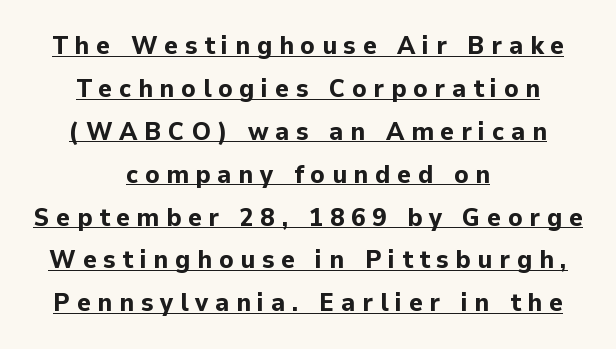
Q: Is the text bold? A: Yes.
Q: Is the text italic (slanted)? A: No, it is upright.
Q: Is the text underlined? A: Yes.
Q: How is the paragraph aligned? A: Centered.
Q: Is the spacing between letters normal or unusually wide? A: Unusually wide.
Q: Is the spacing between lines tight, normal or loose? A: Normal.
